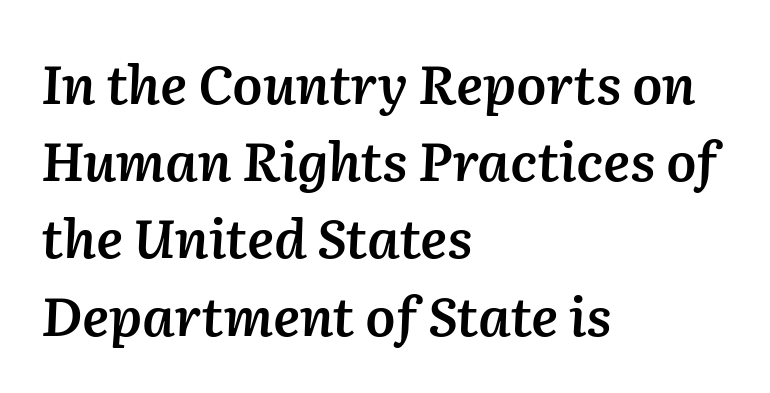
{"italic": "yes", "lean": "right", "slant_degrees": 2, "bold": "semi", "weight": "semibold", "width": "normal", "stroke_contrast": "medium", "x_height": "medium", "monospaced": "no", "underline": "no", "align": "left", "line_spacing": "normal", "line_spacing_ratio": 1.43, "letter_spacing": "normal", "letter_spacing_em": 0.0, "glyph_px": 54}
